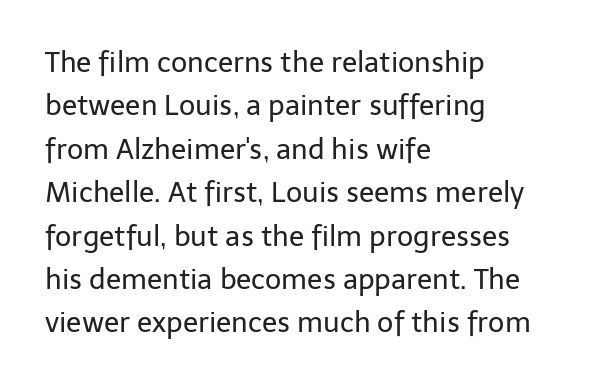
The characters are drawn with everyday or finer stroke widths. Teacher's note: observe the even left margin — that is flush-left alignment. Horizontal bands of white between lines are of average thickness. Unlike italic type, these characters show no tilt at all. Words float on clear page, feet unadorned. These lines are rendered in a variable-pitch font.
